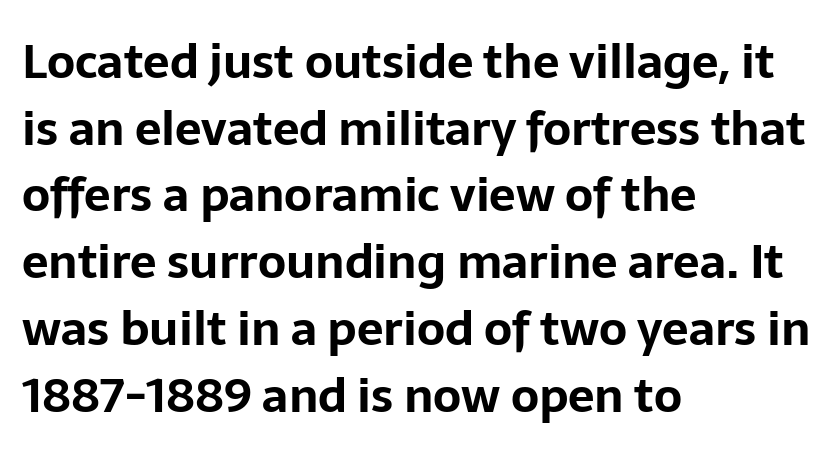
Default kerning and tracking; the words read as compact shapes. Reading down the column, the eye jumps a familiar distance to each next line. Posture: vertical. The rendering anchors every line to the left-hand side. Its strokes are broad and dark, the hallmark of bold type.
